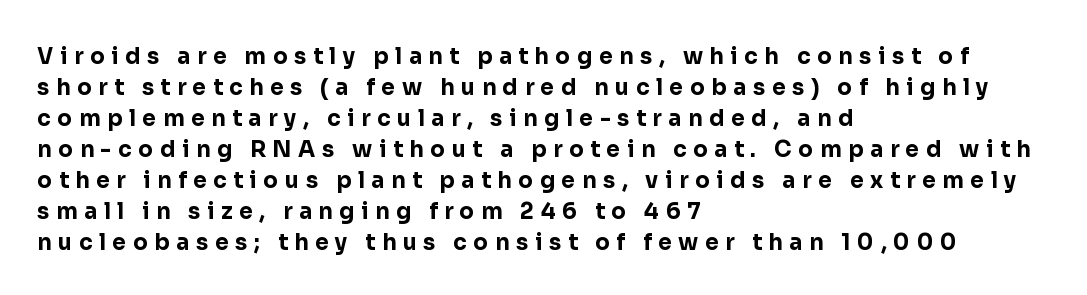
A bare baseline throughout the passage. Characters follow at a spacing far wider than the type designer built in. Interline gaps are of average width in this sample. The paragraph has a hard left edge and a soft right edge. It's the straight-up-and-down kind of type. These lines carry a lot of weight — the face is fully bold.
